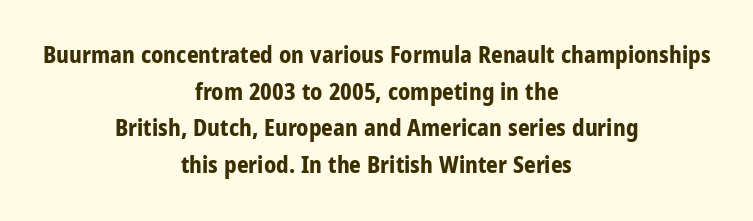
{"italic": "no", "bold": "yes", "underline": "no", "align": "center", "line_spacing": "normal", "line_spacing_ratio": 1.59, "letter_spacing": "normal", "letter_spacing_em": 0.0, "glyph_px": 23}
